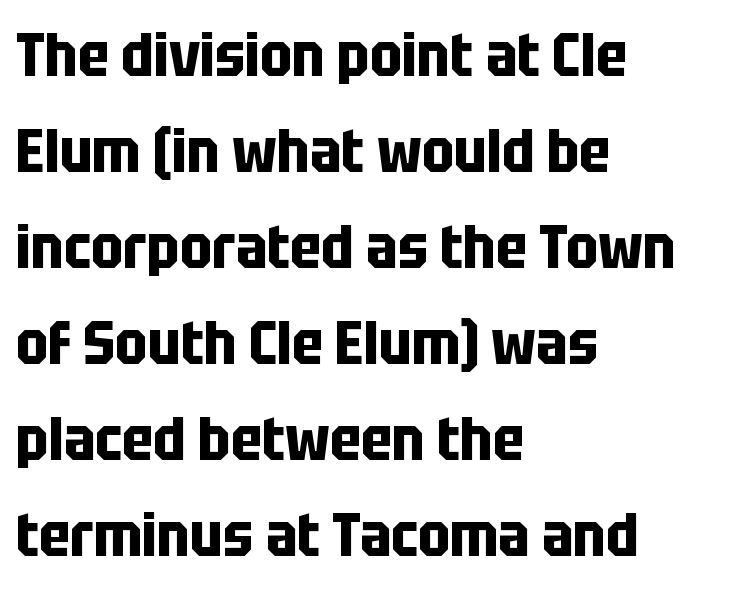
The image shows 60 px bold, condensed sans-serif type, upright; set left-aligned, normal line spacing (1.6x), normal letter spacing, not underlined; low stroke contrast and a large x-height.
